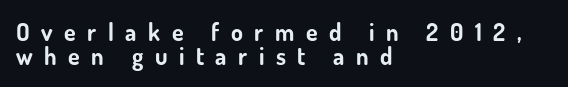
{"italic": "no", "bold": "yes", "underline": "no", "align": "left", "line_spacing": "tight", "line_spacing_ratio": 0.98, "letter_spacing": "wide", "letter_spacing_em": 0.48, "glyph_px": 24}
